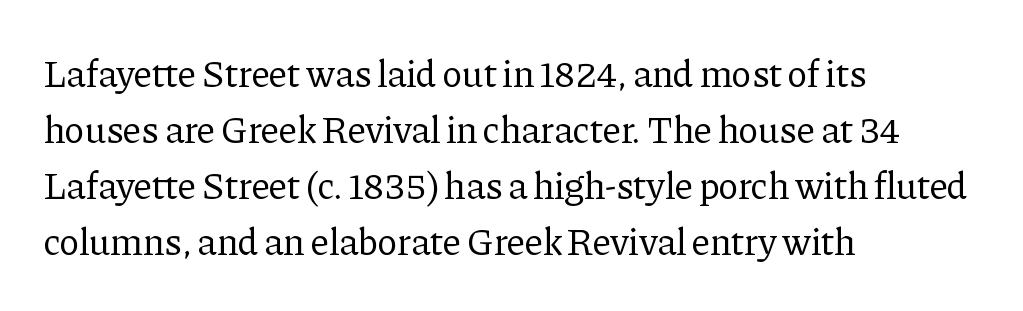
{"serif": "yes", "italic": "no", "bold": "no", "weight": "regular", "width": "normal", "stroke_contrast": "low", "x_height": "medium", "monospaced": "no", "underline": "no", "align": "left", "line_spacing": "normal", "line_spacing_ratio": 1.47, "letter_spacing": "normal", "letter_spacing_em": 0.0, "glyph_px": 38}
